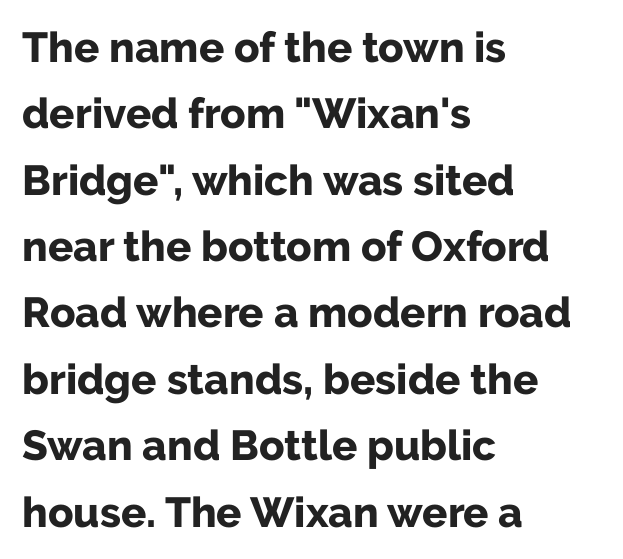
Q: Is the text bold? A: Yes.
Q: Is the text italic (slanted)? A: No, it is upright.
Q: Is the typeface a serif or a sans-serif typeface? A: Sans-serif.
Q: Is the text underlined? A: No.
Q: How is the paragraph aligned? A: Left-aligned.
Q: Is the spacing between letters normal or unusually wide? A: Normal.
Q: Is the spacing between lines tight, normal or loose? A: Normal.
Q: Width (condensed, normal, or wide)? A: Normal.
Q: Stroke contrast? A: Low.
Q: x-height? A: Medium.
Q: Monospaced? A: No.
